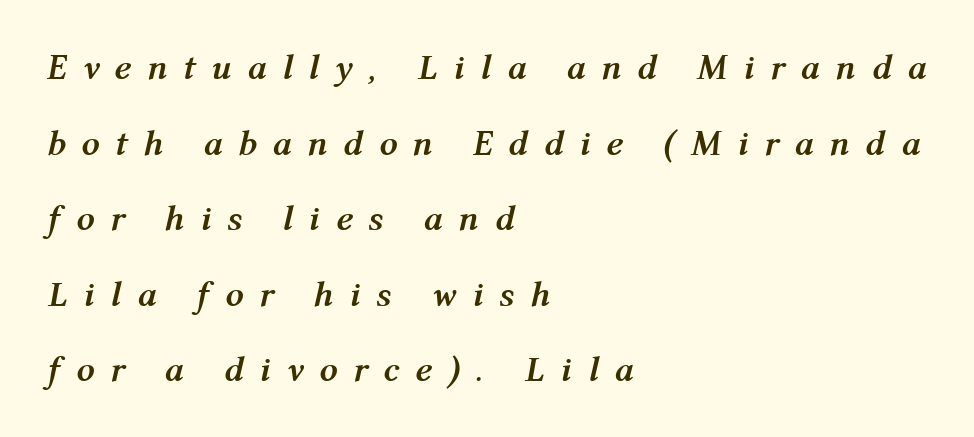
{"italic": "yes", "lean": "right", "slant_degrees": 12, "bold": "yes", "weight": "semibold", "width": "normal", "stroke_contrast": "medium", "x_height": "medium", "monospaced": "no", "underline": "no", "align": "left", "line_spacing": "loose", "line_spacing_ratio": 2.1, "letter_spacing": "wide", "letter_spacing_em": 0.43, "glyph_px": 36}
